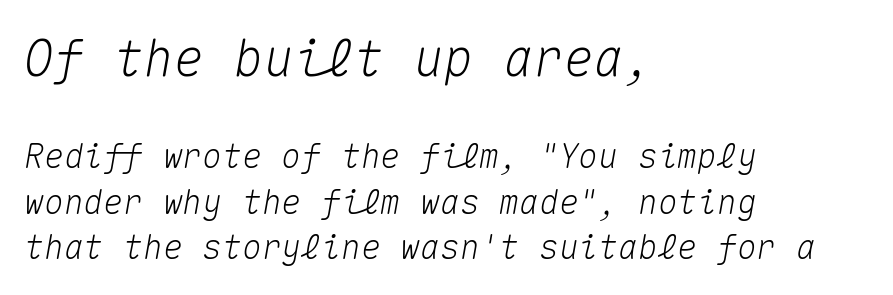
{"italic": "yes", "lean": "right", "slant_degrees": 10, "width": "normal", "stroke_contrast": "medium", "x_height": "medium", "monospaced": "yes", "underline": "no", "align": "left", "line_spacing": "normal", "line_spacing_ratio": 1.38, "letter_spacing": "normal", "letter_spacing_em": 0.0, "larger_block": "first", "size_ratio": 1.52, "glyph_px": 50}
